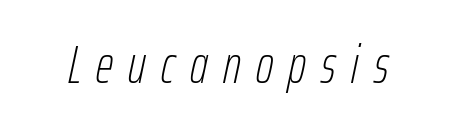
The passage shown is not underscored anywhere. Slanted lettering throughout. Loose tracking; the words dissolve into strings of separated letters. Each letter keeps its own natural width here, so spacing adapts to shape. The letters look calm and open, with moderate or lighter stems.
